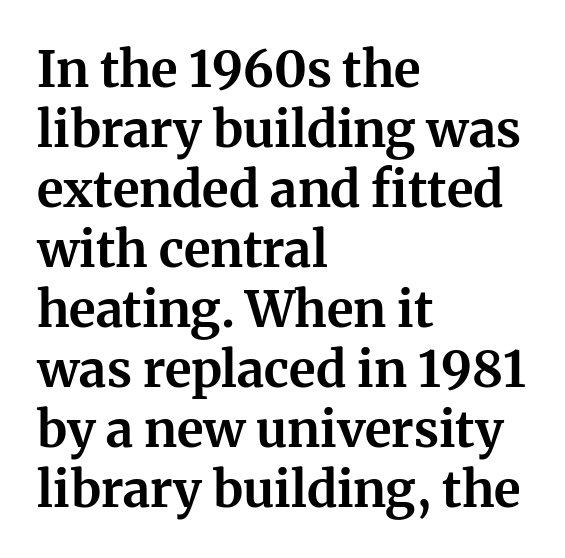
Serif or sans? Serif — the stroke terminals have little feet. Tracking value appears to be zero — textbook default spacing. This sample has the flowing, uneven cadence of proportional lettering. The specimen reads as upright at a glance.
